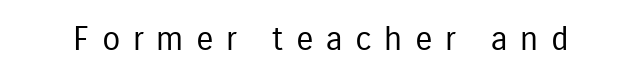
Q: Is the text bold? A: No.
Q: Is the text italic (slanted)? A: No, it is upright.
Q: Is the typeface a serif or a sans-serif typeface? A: Sans-serif.
Q: Is the text underlined? A: No.
Q: Is the spacing between letters normal or unusually wide? A: Unusually wide.
Q: Width (condensed, normal, or wide)? A: Condensed.
Q: Stroke contrast? A: Low.
Q: x-height? A: Medium.
Q: Monospaced? A: No.
